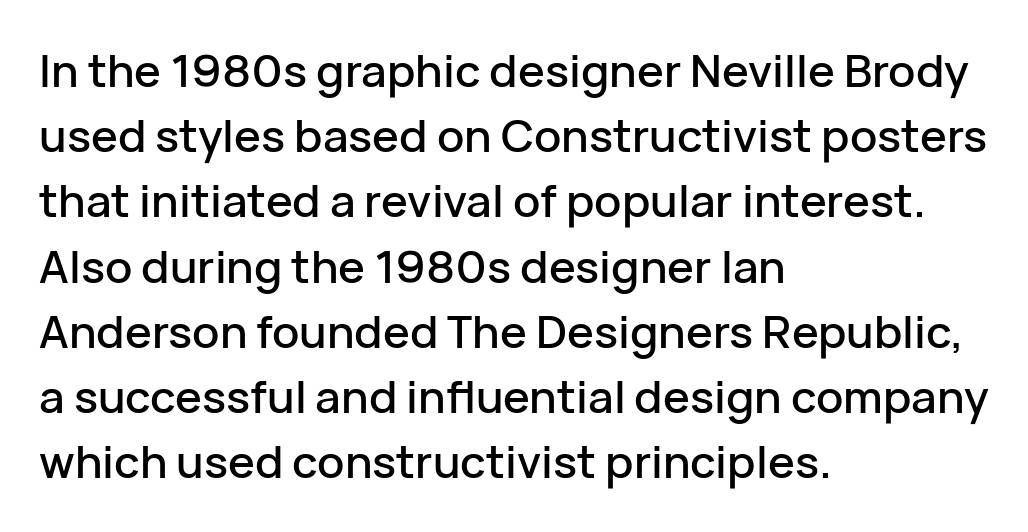
The image shows 45 px sans-serif type, upright; set left-aligned, normal line spacing (1.45x), normal letter spacing, not underlined; low stroke contrast and a medium x-height.
